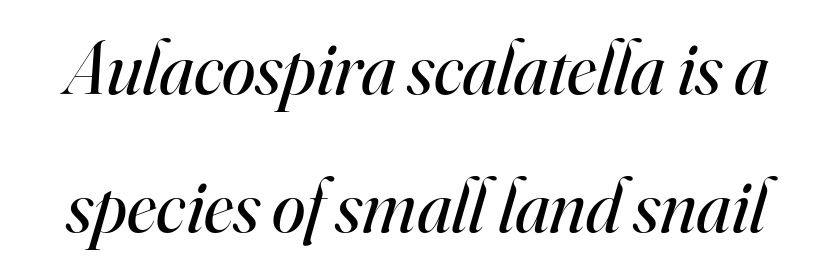
Q: Is the text bold? A: No.
Q: Is the text italic (slanted)? A: Yes, it leans right by about 16 degrees.
Q: Is the typeface a serif or a sans-serif typeface? A: Serif.
Q: Is the text underlined? A: No.
Q: Is the spacing between letters normal or unusually wide? A: Normal.
Q: Width (condensed, normal, or wide)? A: Normal.
Q: Stroke contrast? A: High.
Q: x-height? A: Small.
Q: Monospaced? A: No.
